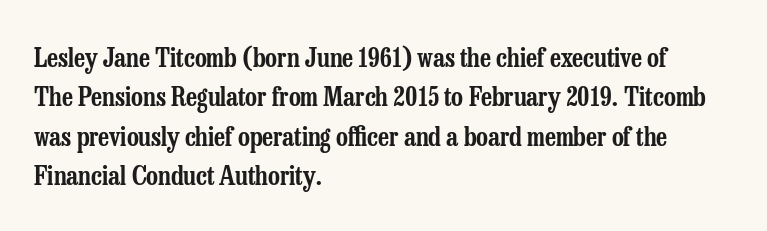
{"italic": "no", "underline": "no", "align": "left", "line_spacing": "normal", "line_spacing_ratio": 1.51, "letter_spacing": "normal", "letter_spacing_em": 0.0, "glyph_px": 26}
